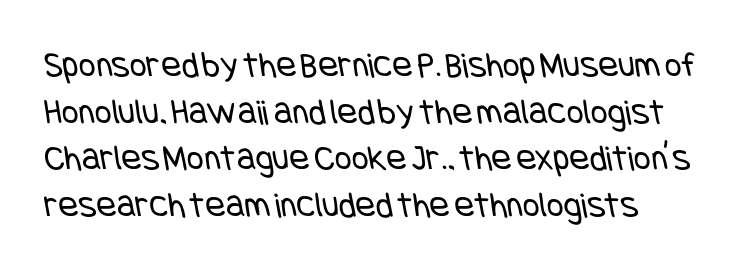
Notice how descenders clear the ascenders below comfortably — that's standard leading. To sum up the face: it is a sans, with no serifs. Rule under the text: the space is simply empty. Inter-character spacing is left at the font's built-in metrics.
